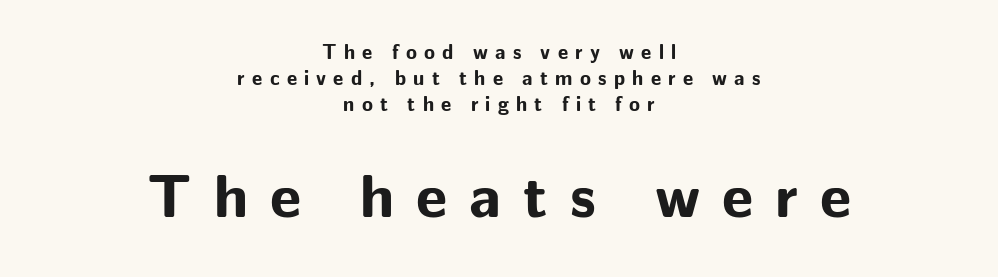
Whoever set this made the second block the dominant, larger element. Observe the wide spacing: letters keep a clear distance from each other. If you folded the block vertically in half, each line would mirror itself in length. The gap between lines stays unmarked. Italic? Not at all — the glyphs are vertical.
